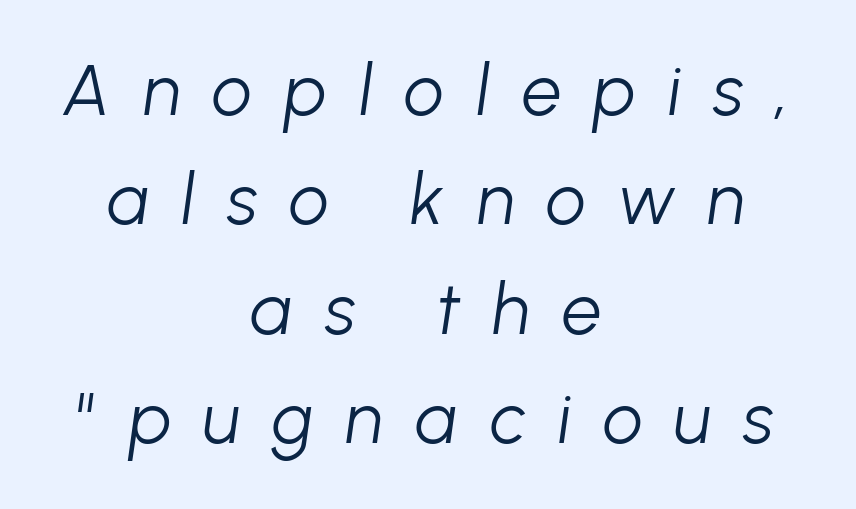
Q: Is the text bold? A: No.
Q: Is the text italic (slanted)? A: Yes, it leans right by about 8 degrees.
Q: Is the text underlined? A: No.
Q: How is the paragraph aligned? A: Centered.
Q: Is the spacing between letters normal or unusually wide? A: Unusually wide.
Q: Is the spacing between lines tight, normal or loose? A: Normal.
Q: Width (condensed, normal, or wide)? A: Normal.
Q: Stroke contrast? A: Low.
Q: x-height? A: Medium.
Q: Monospaced? A: No.
